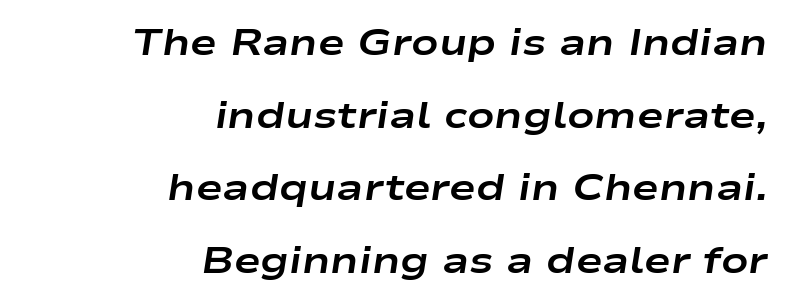
{"italic": "yes", "lean": "right", "slant_degrees": 9, "bold": "yes", "weight": "bold", "width": "wide", "stroke_contrast": "low", "x_height": "medium", "monospaced": "no", "underline": "no", "align": "right", "line_spacing": "loose", "line_spacing_ratio": 2.02, "letter_spacing": "normal", "letter_spacing_em": 0.0, "glyph_px": 36}
